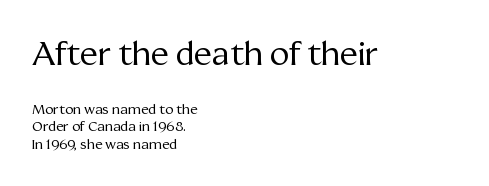
{"serif": "yes", "italic": "no", "bold": "no", "weight": "regular", "width": "normal", "stroke_contrast": "medium", "x_height": "medium", "monospaced": "no", "underline": "no", "align": "left", "line_spacing": "normal", "line_spacing_ratio": 1.25, "letter_spacing": "normal", "letter_spacing_em": 0.0, "larger_block": "first", "size_ratio": 2.36, "glyph_px": 33}
